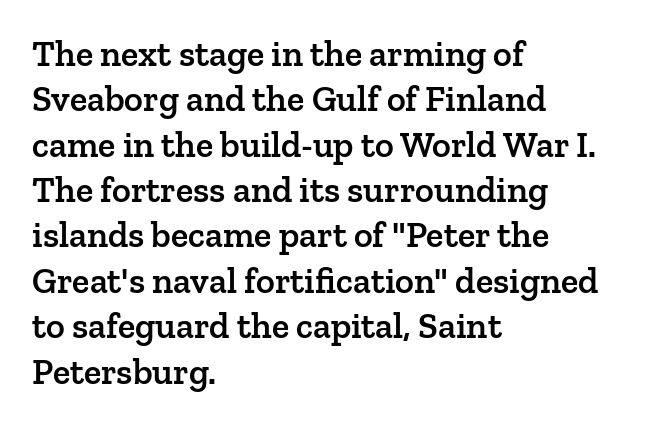
The image shows 36 px semibold serif type, upright; set left-aligned, normal line spacing (1.26x), normal letter spacing, not underlined; low stroke contrast and a medium x-height.
